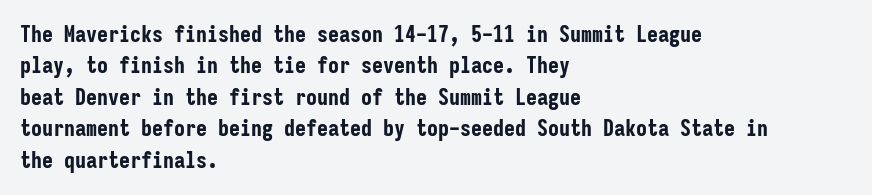
Q: Is the text bold? A: Yes.
Q: Is the text italic (slanted)? A: No, it is upright.
Q: Is the text underlined? A: No.
Q: How is the paragraph aligned? A: Left-aligned.
Q: Is the spacing between letters normal or unusually wide? A: Normal.
Q: Is the spacing between lines tight, normal or loose? A: Normal.
